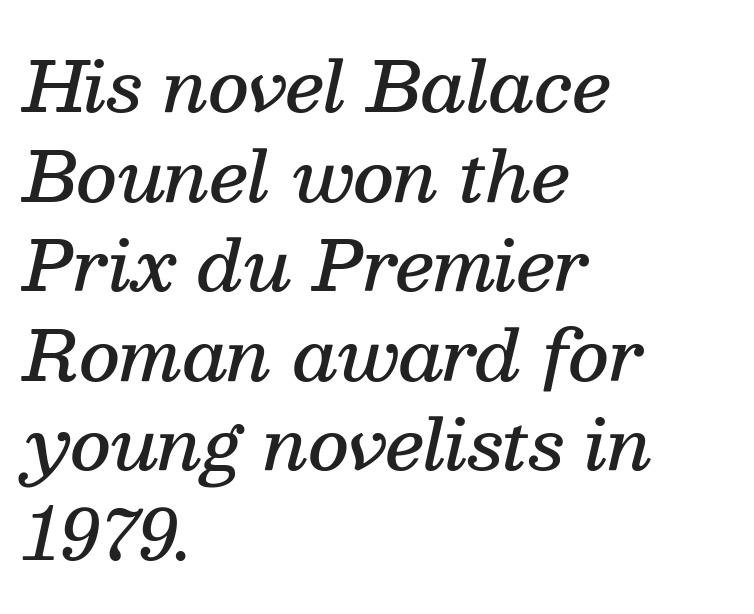
Q: Is the text bold? A: Semi-bold.
Q: Is the text italic (slanted)? A: Yes, it leans right by about 13 degrees.
Q: Is the typeface a serif or a sans-serif typeface? A: Serif.
Q: Is the text underlined? A: No.
Q: How is the paragraph aligned? A: Left-aligned.
Q: Is the spacing between letters normal or unusually wide? A: Normal.
Q: Is the spacing between lines tight, normal or loose? A: Normal.
Q: Width (condensed, normal, or wide)? A: Normal.
Q: Stroke contrast? A: Medium.
Q: x-height? A: Medium.
Q: Monospaced? A: No.
